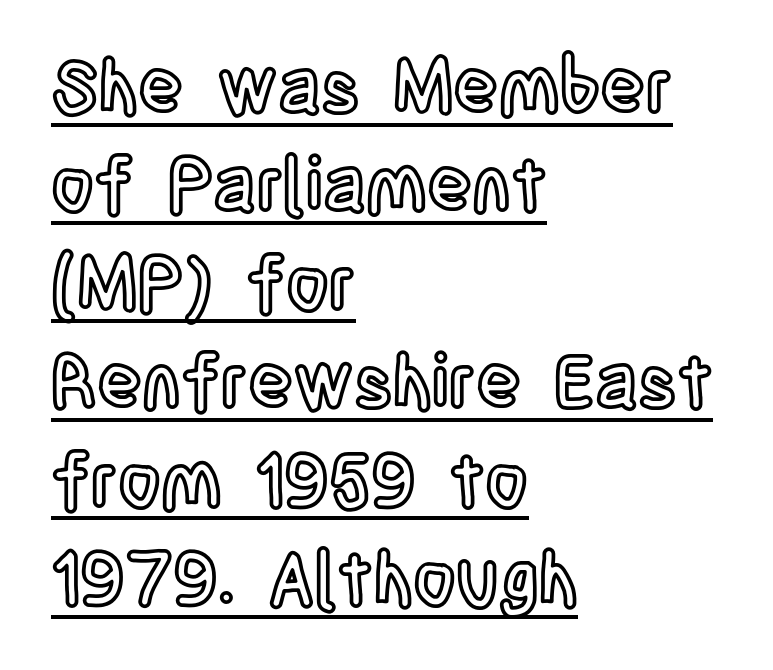
Each letter keeps its own natural width here, so spacing adapts to shape. Reading down the block, your eye returns to a fixed left position each line. Decoration check: the copy is underlined. The passage shown has conventional tracking throughout. This sample keeps an unexceptional amount of space between lines. When letters stand straight like this, we call the style roman or upright.
